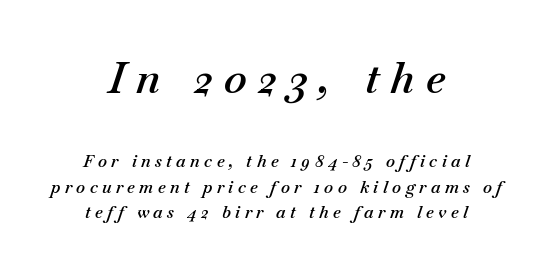
Q: Is the text bold? A: Semi-bold.
Q: Is the text italic (slanted)? A: Yes, it leans right by about 18 degrees.
Q: Is the text underlined? A: No.
Q: How is the paragraph aligned? A: Centered.
Q: Is the spacing between letters normal or unusually wide? A: Unusually wide.
Q: Is the spacing between lines tight, normal or loose? A: Normal.
Q: Which block of text is set in a larger size, the first (top) or the second (bottom)? A: The first (top) one.
Q: Width (condensed, normal, or wide)? A: Normal.
Q: Stroke contrast? A: Medium.
Q: x-height? A: Small.
Q: Monospaced? A: No.
